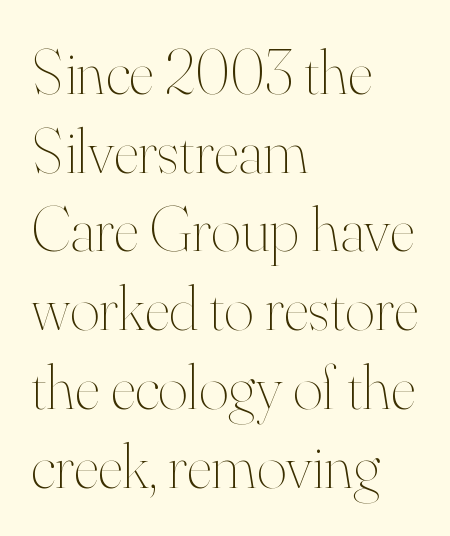
{"italic": "no", "bold": "no", "weight": "thin", "width": "normal", "stroke_contrast": "high", "x_height": "small", "monospaced": "no", "underline": "no", "align": "left", "line_spacing_ratio": 1.23, "letter_spacing": "normal", "letter_spacing_em": 0.0, "glyph_px": 64}
